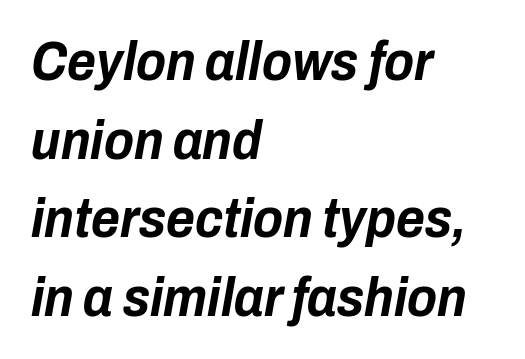
The glyphs are unaccompanied by any horizontal stroke below them. Caption: multi-line text, flush left, ragged right. The rendering uses a bold face; every stroke is thick and dark. Nothing unusual about the tracking: characters are spaced as the font intends. Compared with ordinary roman type, these characters are visibly tilted.
